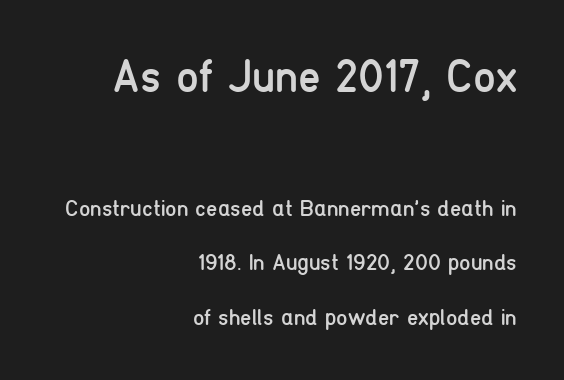
{"serif": "no", "italic": "no", "bold": "no", "weight": "regular", "width": "condensed", "stroke_contrast": "low", "x_height": "medium", "monospaced": "no", "underline": "no", "align": "right", "line_spacing": "loose", "line_spacing_ratio": 2.37, "letter_spacing": "normal", "letter_spacing_em": 0.0, "larger_block": "first", "size_ratio": 2.0, "glyph_px": 46}
